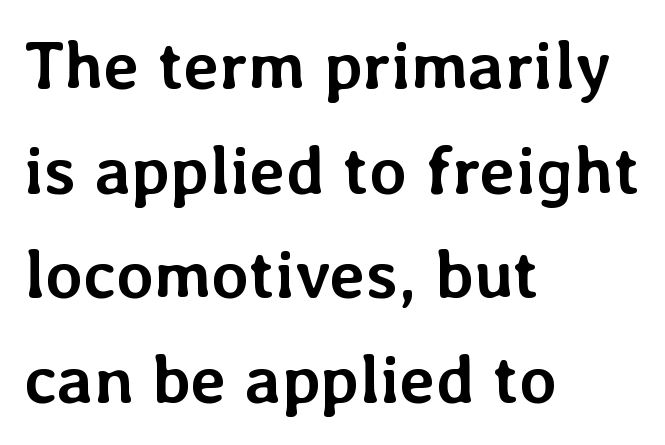
The image shows 68 px semibold type, upright; set left-aligned, normal line spacing (1.54x), normal letter spacing, not underlined; low stroke contrast and a medium x-height.
